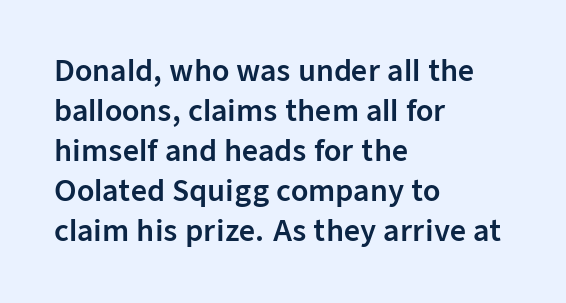
{"serif": "no", "italic": "no", "width": "normal", "stroke_contrast": "low", "x_height": "medium", "monospaced": "no", "underline": "no", "align": "left", "line_spacing": "normal", "line_spacing_ratio": 1.43, "letter_spacing": "normal", "letter_spacing_em": 0.0, "glyph_px": 28}
